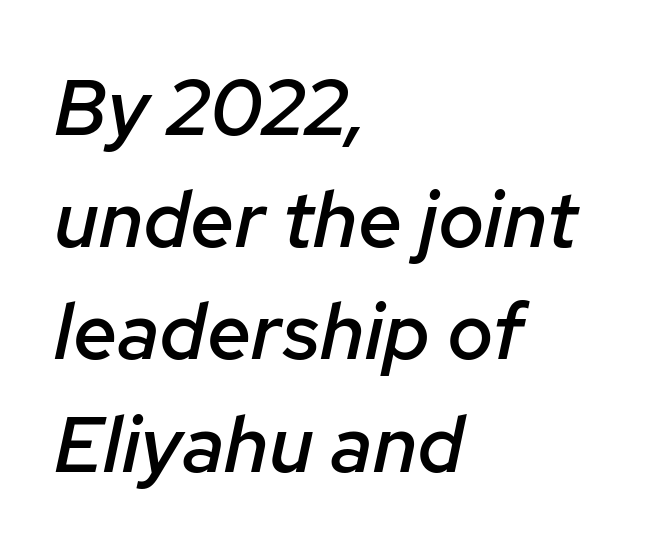
The image shows 79 px semibold type, italic (leaning right); set left-aligned, normal line spacing (1.42x), normal letter spacing, not underlined; low stroke contrast and a medium x-height.
